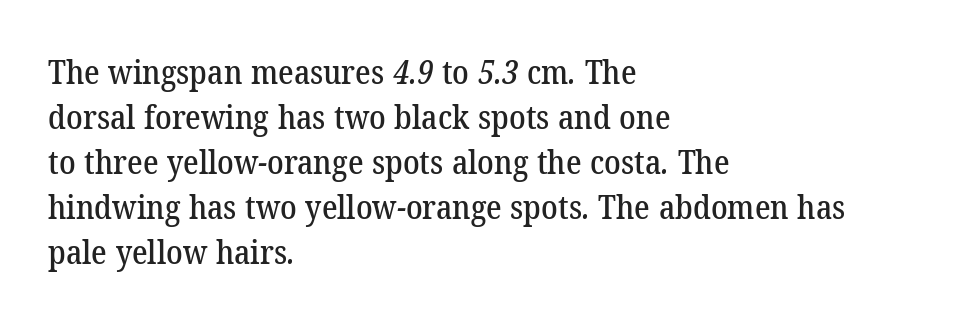
The image shows 33 px serif type; set left-aligned, normal line spacing (1.36x), normal letter spacing, not underlined; low stroke contrast and a medium x-height.
